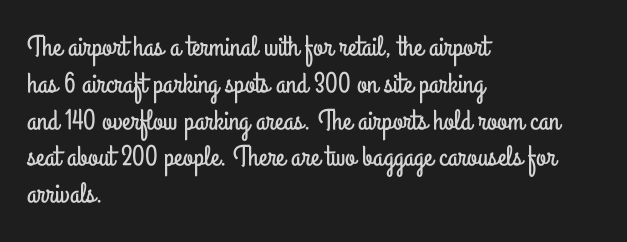
Tracking value appears to be zero — textbook default spacing. Check under the words: just untouched page. Regarding serifs, this sample does without them. You could not count columns in this text — the font is proportionally spaced. No italicization has been applied; the sample stays upright.
